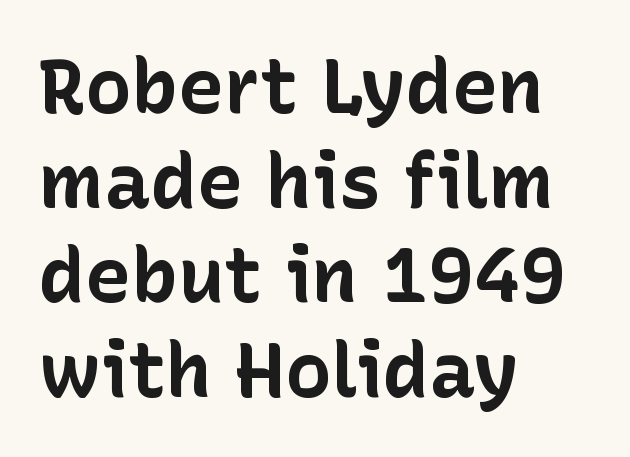
The glyphs in this specimen are sans serif. You could not count columns in this text — the font is proportionally spaced. The letters stand upright; this is a roman face. Compared with an ordinary text face, these strokes are far heavier — a full bold. Look at the tracking — it's just the regular setting, nothing added.
